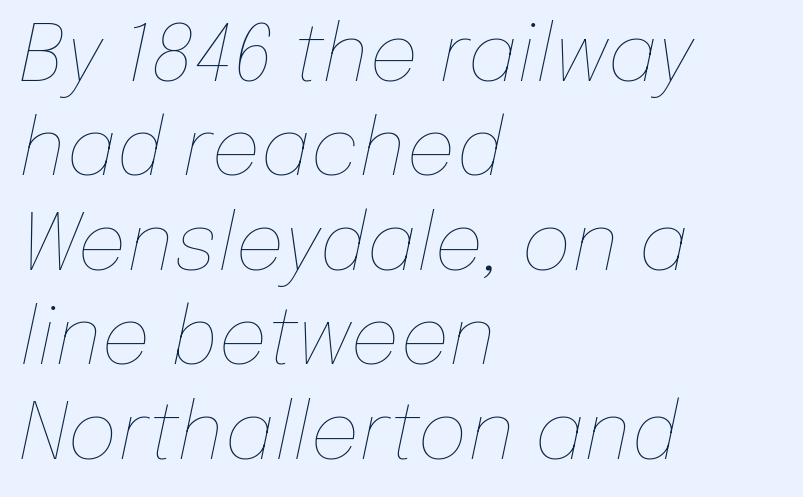
A classic flush-left, rag-right setting is used for this passage. The letterforms sit shoulder to shoulder at normal distance. No extra ink here — the face is not bold. The words here are not underlined. Is this a fixed-width face? No — the glyphs have proportional, varying widths. The passage shown leans; its letterforms are oblique.
